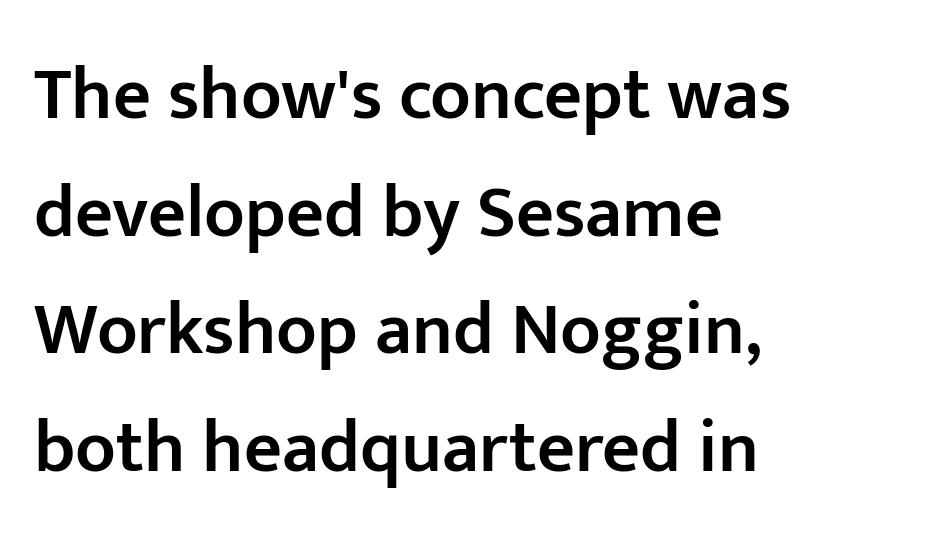
{"serif": "no", "italic": "no", "bold": "semi", "weight": "semibold", "width": "normal", "stroke_contrast": "low", "x_height": "medium", "monospaced": "no", "underline": "no", "align": "left", "line_spacing": "normal", "line_spacing_ratio": 1.59, "letter_spacing": "normal", "letter_spacing_em": 0.0, "glyph_px": 74}
